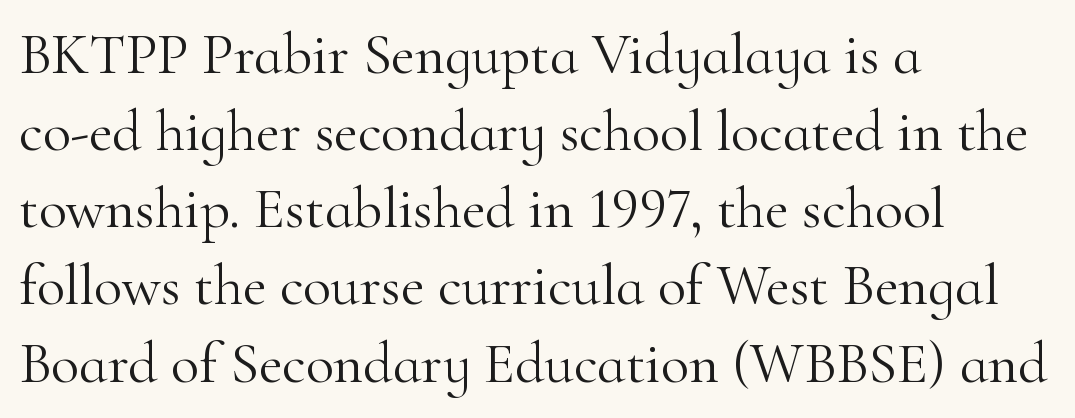
Q: Is the text bold? A: No.
Q: Is the text italic (slanted)? A: No, it is upright.
Q: Is the typeface a serif or a sans-serif typeface? A: Serif.
Q: Is the text underlined? A: No.
Q: How is the paragraph aligned? A: Left-aligned.
Q: Is the spacing between letters normal or unusually wide? A: Normal.
Q: Is the spacing between lines tight, normal or loose? A: Normal.
Q: Width (condensed, normal, or wide)? A: Normal.
Q: Stroke contrast? A: High.
Q: x-height? A: Small.
Q: Monospaced? A: No.
